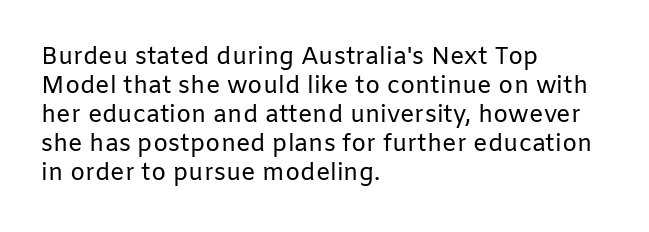
Q: Is the text bold? A: No.
Q: Is the text italic (slanted)? A: No, it is upright.
Q: Is the text underlined? A: No.
Q: How is the paragraph aligned? A: Left-aligned.
Q: Is the spacing between letters normal or unusually wide? A: Normal.
